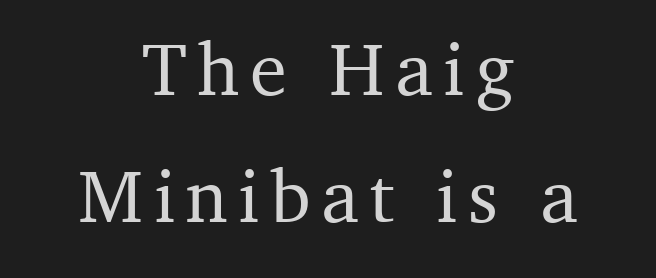
The image shows 75 px serif type, upright; set centered, normal line spacing (1.7x), not underlined; medium stroke contrast and a medium x-height.
